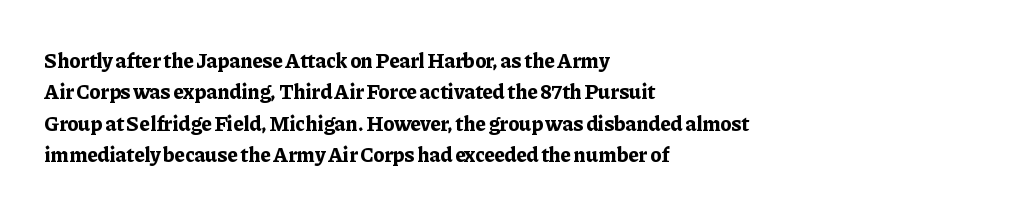
Set as a true bold cut, around the 700 mark. You can tell it's not italic because the verticals are truly vertical. Horizontally, the lines are justified to the leading edge only. Evenly set lines give the paragraph a standard silhouette. Just letters on the line, the space beneath them empty. Compared with typical body copy, the letter spacing here is the same.
